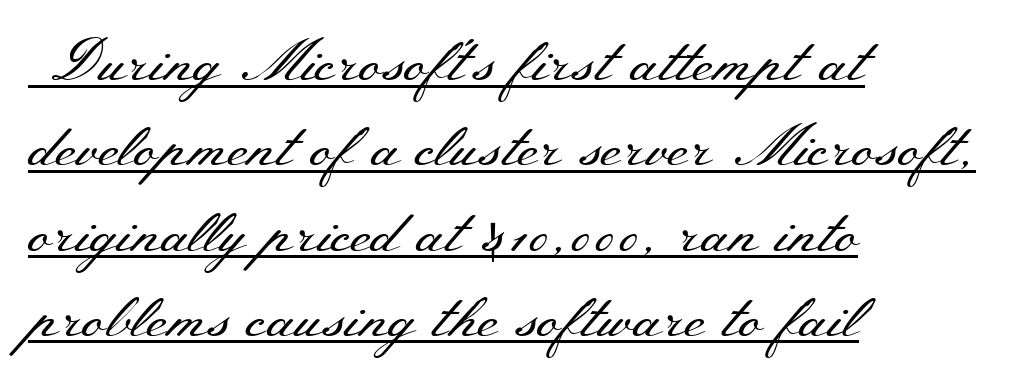
Q: Is the text bold? A: No.
Q: Is the text italic (slanted)? A: Yes.
Q: Is the typeface a serif or a sans-serif typeface? A: Serif.
Q: Is the text underlined? A: Yes.
Q: How is the paragraph aligned? A: Left-aligned.
Q: Is the spacing between letters normal or unusually wide? A: Normal.
Q: Is the spacing between lines tight, normal or loose? A: Normal.
Q: Width (condensed, normal, or wide)? A: Wide.
Q: Stroke contrast? A: Medium.
Q: x-height? A: Small.
Q: Monospaced? A: No.
